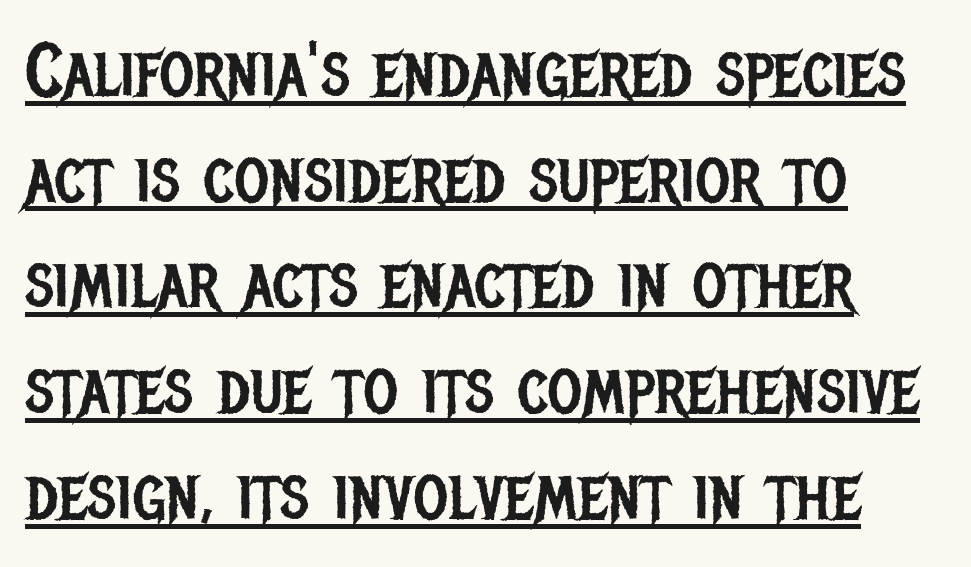
Q: Is the text bold? A: No.
Q: Is the text italic (slanted)? A: No, it is upright.
Q: Is the typeface a serif or a sans-serif typeface? A: Sans-serif.
Q: Is the text underlined? A: Yes.
Q: How is the paragraph aligned? A: Left-aligned.
Q: Is the spacing between letters normal or unusually wide? A: Normal.
Q: Is the spacing between lines tight, normal or loose? A: Normal.
Q: Width (condensed, normal, or wide)? A: Condensed.
Q: Stroke contrast? A: Low.
Q: x-height? A: Large.
Q: Monospaced? A: No.
